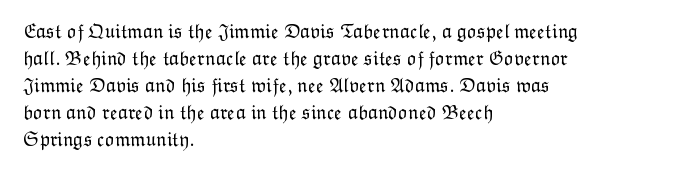
{"italic": "no", "bold": "no", "underline": "no", "align": "left", "line_spacing": "normal", "line_spacing_ratio": 1.35, "letter_spacing": "normal", "letter_spacing_em": 0.0, "glyph_px": 20}
